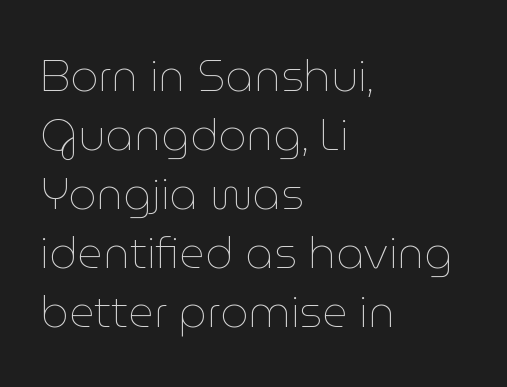
The image shows 44 px thin type, upright; set left-aligned, normal line spacing (1.34x), normal letter spacing, not underlined; low stroke contrast and a medium x-height.
